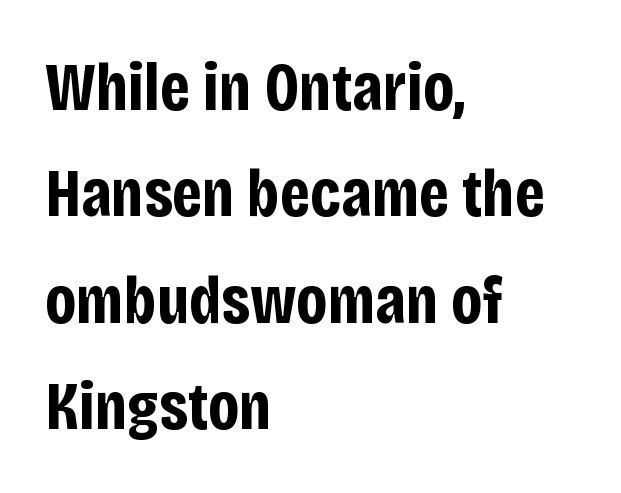
Observe the absence of serifs on each vertical stroke in this sample. Underline: absent. Characters remain perfectly vertical along every line. Spacing between characters is what you'd get straight out of the box.
